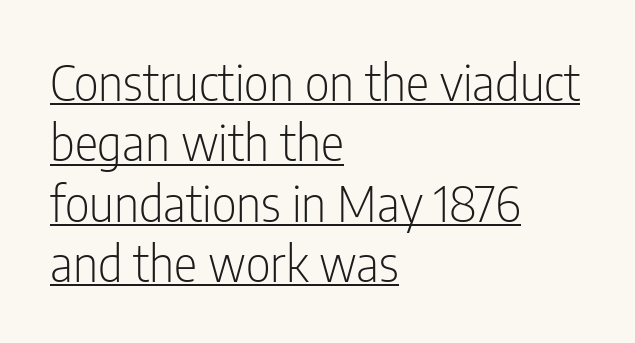
Ascenders rise straight up at ninety degrees. What decoration does the sample have? An underline. Observe the absence of serifs on each vertical stroke in this sample. Think of a printed novel: that variable character pitch is what you see here. This is not heavy type; no bold has been used.
